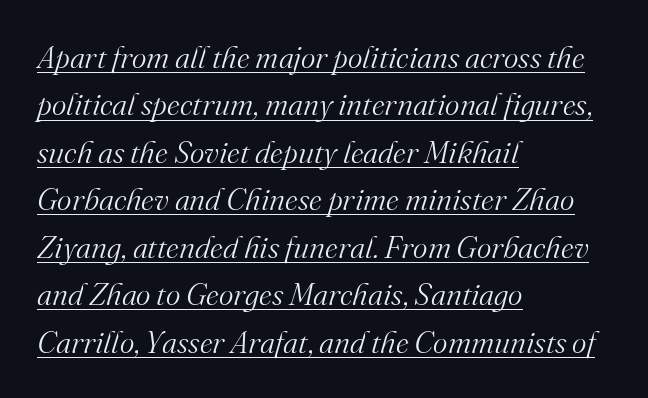
The image shows 31 px light serif type, italic (leaning right); set left-aligned, normal line spacing (1.53x), normal letter spacing, underlined; medium stroke contrast and a small x-height.
